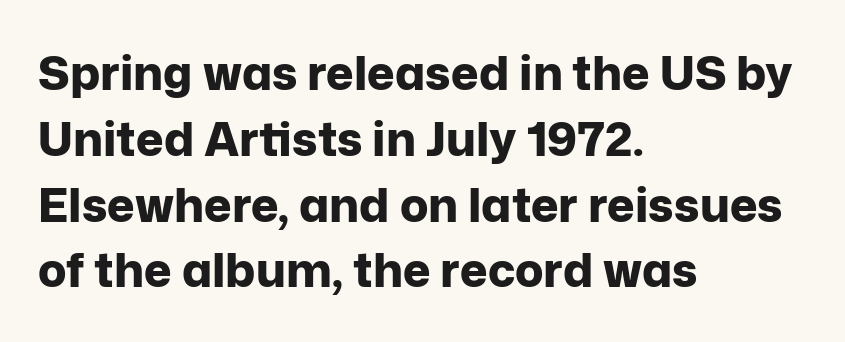
{"serif": "no", "italic": "no", "bold": "yes", "weight": "bold", "width": "normal", "stroke_contrast": "low", "x_height": "medium", "monospaced": "no", "underline": "no", "align": "left", "line_spacing": "normal", "line_spacing_ratio": 1.4, "letter_spacing": "normal", "letter_spacing_em": 0.0, "glyph_px": 47}
